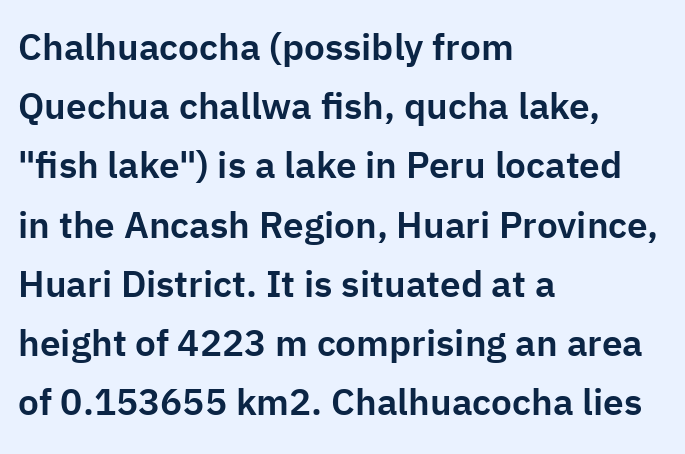
The image shows 37 px sans-serif type, upright; set left-aligned, normal line spacing (1.6x), normal letter spacing, not underlined; low stroke contrast and a medium x-height.
